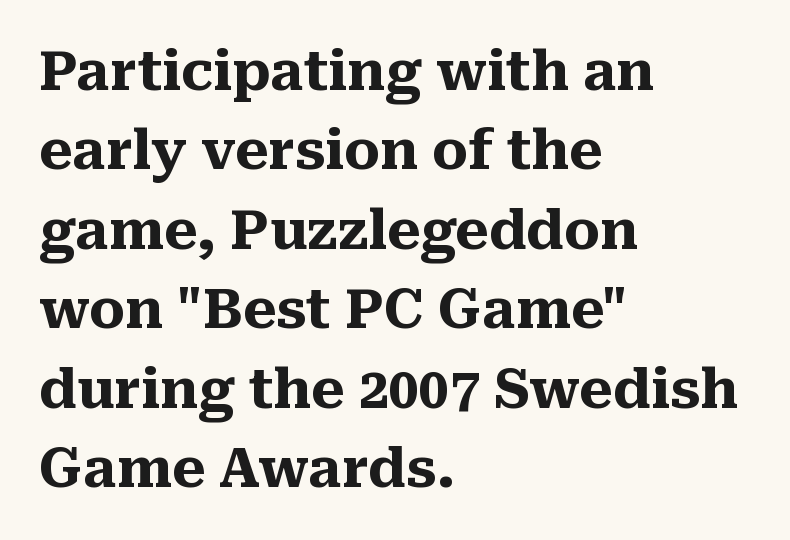
{"serif": "yes", "italic": "no", "bold": "yes", "weight": "heavy", "width": "normal", "stroke_contrast": "medium", "x_height": "medium", "monospaced": "no", "underline": "no", "align": "left", "line_spacing": "normal", "line_spacing_ratio": 1.47, "letter_spacing": "normal", "letter_spacing_em": 0.0, "glyph_px": 54}
